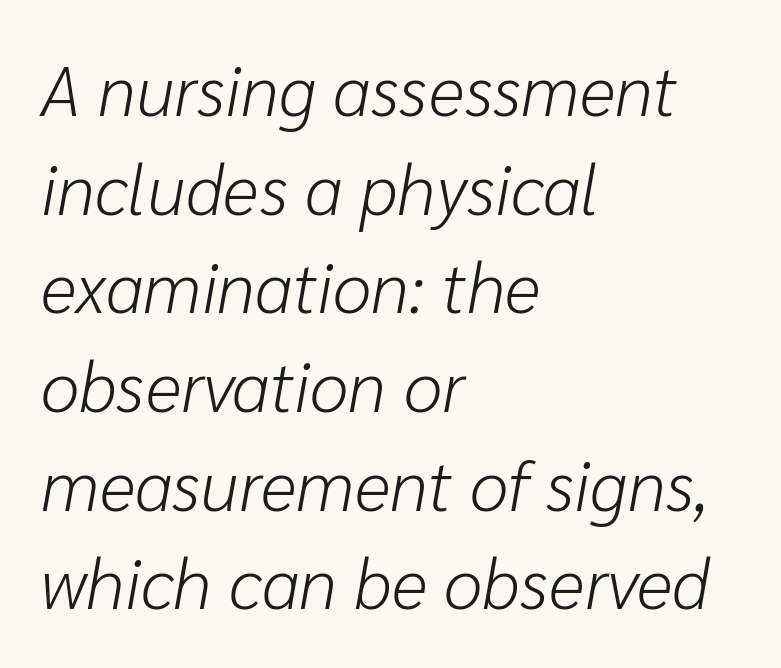
{"italic": "yes", "lean": "right", "slant_degrees": 10, "bold": "no", "weight": "light", "width": "normal", "stroke_contrast": "low", "x_height": "medium", "monospaced": "no", "underline": "no", "align": "left", "line_spacing": "normal", "line_spacing_ratio": 1.41, "letter_spacing": "normal", "letter_spacing_em": 0.0, "glyph_px": 70}
